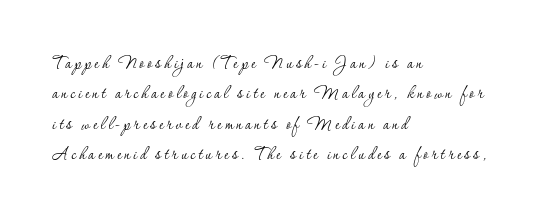
The image shows 21 px text type; set left-aligned, normal line spacing (1.45x), not underlined.
